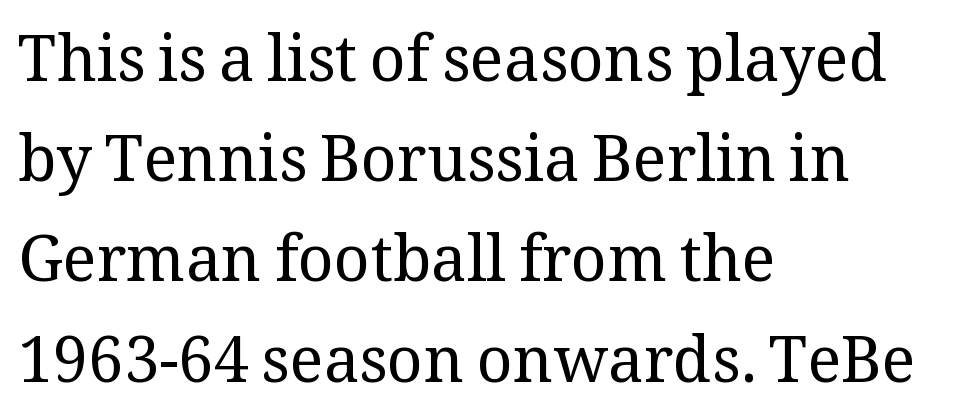
{"serif": "yes", "italic": "no", "bold": "no", "weight": "regular", "width": "normal", "stroke_contrast": "medium", "x_height": "medium", "monospaced": "no", "underline": "no", "align": "left", "line_spacing": "normal", "line_spacing_ratio": 1.59, "letter_spacing": "normal", "letter_spacing_em": 0.0, "glyph_px": 63}
